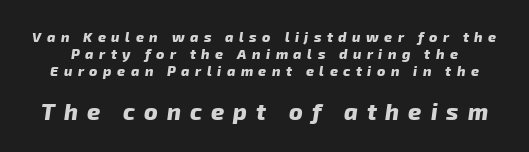
Q: Is the text bold? A: Yes.
Q: Is the text underlined? A: No.
Q: Is the spacing between letters normal or unusually wide? A: Unusually wide.
Q: Which block of text is set in a larger size, the first (top) or the second (bottom)? A: The second (bottom) one.
